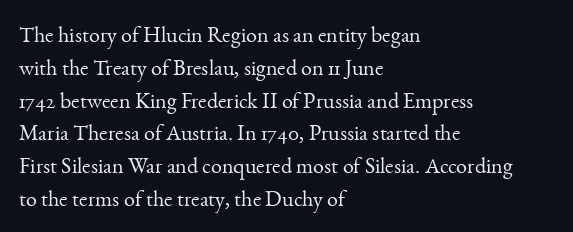
Descender tails drop into unmarked territory. Vertically, the passage feels balanced, rows spaced as you'd expect. The typesetter chose a ragged-right arrangement here. The typography opts for an upright posture over an oblique one. The rendering keeps characters at their native spacing. Stroke mass is kept to a normal reading level or below.
